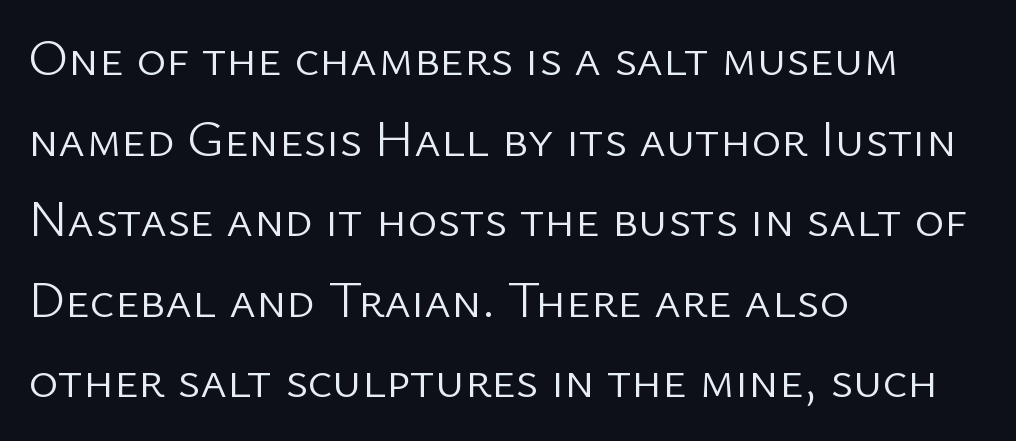
The image shows 51 px light sans-serif type, upright; set left-aligned, normal line spacing (1.58x), normal letter spacing, not underlined; low stroke contrast and a medium x-height.
